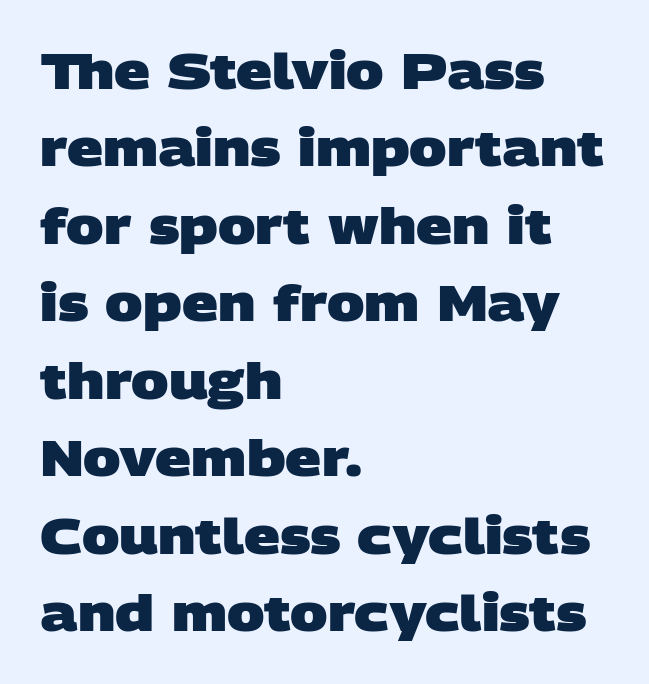
Q: Is the text bold? A: Yes.
Q: Is the typeface a serif or a sans-serif typeface? A: Sans-serif.
Q: Is the text underlined? A: No.
Q: How is the paragraph aligned? A: Left-aligned.
Q: Is the spacing between letters normal or unusually wide? A: Normal.
Q: Is the spacing between lines tight, normal or loose? A: Normal.
Q: Width (condensed, normal, or wide)? A: Wide.
Q: Stroke contrast? A: Low.
Q: x-height? A: Large.
Q: Monospaced? A: No.
